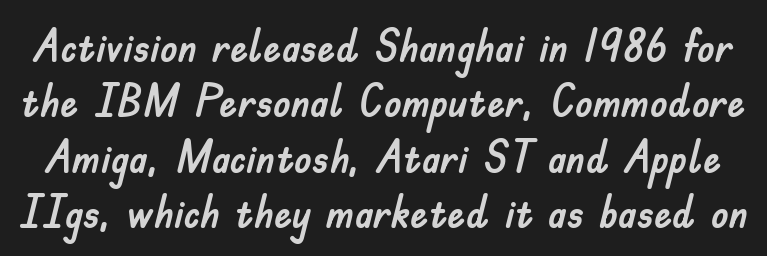
{"serif": "no", "width": "normal", "stroke_contrast": "low", "x_height": "small", "monospaced": "no", "underline": "no", "line_spacing_ratio": 1.23, "letter_spacing": "normal", "letter_spacing_em": 0.0, "glyph_px": 45}
